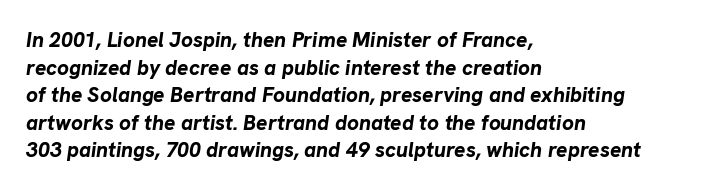
Q: Is the text bold? A: Yes.
Q: Is the text italic (slanted)? A: Yes, it leans right by about 8 degrees.
Q: Is the text underlined? A: No.
Q: How is the paragraph aligned? A: Left-aligned.
Q: Is the spacing between letters normal or unusually wide? A: Normal.
Q: Is the spacing between lines tight, normal or loose? A: Normal.
